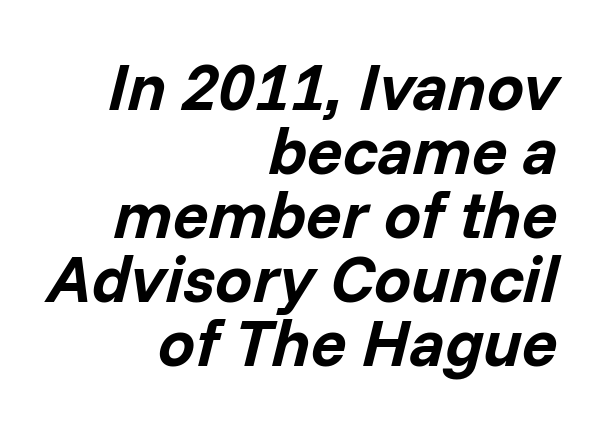
The image shows 66 px bold type, italic (leaning right); set right-aligned, tight line spacing (0.97x), normal letter spacing, not underlined; low stroke contrast and a medium x-height.
